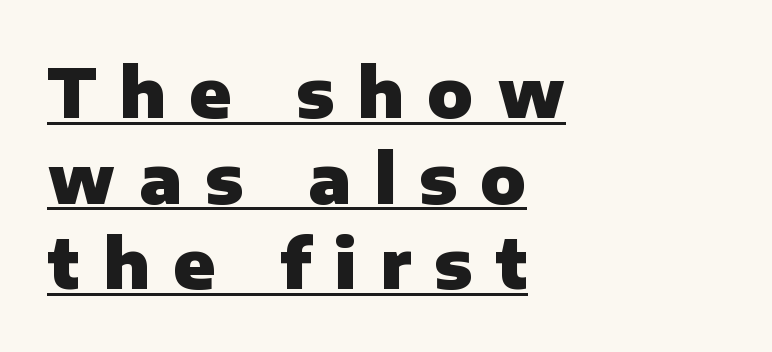
{"serif": "no", "italic": "no", "bold": "yes", "weight": "heavy", "width": "normal", "stroke_contrast": "low", "x_height": "medium", "monospaced": "no", "underline": "yes", "align": "left", "line_spacing": "normal", "line_spacing_ratio": 1.26, "letter_spacing": "wide", "letter_spacing_em": 0.34, "glyph_px": 68}
